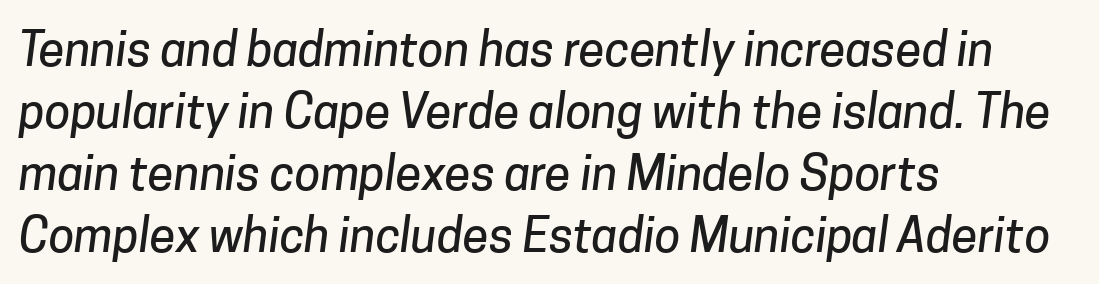
Q: Is the typeface a serif or a sans-serif typeface? A: Sans-serif.
Q: Is the text underlined? A: No.
Q: How is the paragraph aligned? A: Left-aligned.
Q: Is the spacing between letters normal or unusually wide? A: Normal.
Q: Is the spacing between lines tight, normal or loose? A: Normal.
Q: Width (condensed, normal, or wide)? A: Normal.
Q: Stroke contrast? A: Low.
Q: x-height? A: Medium.
Q: Monospaced? A: No.
